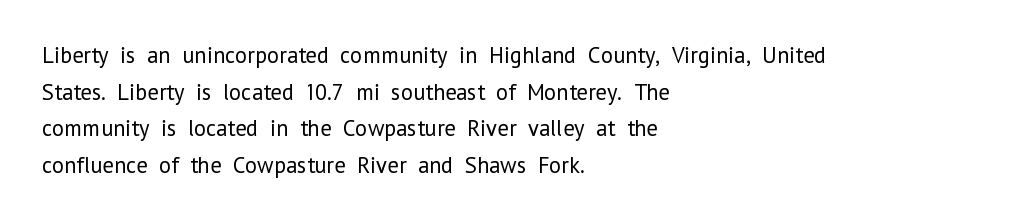
The image shows 23 px text type, upright; set left-aligned, normal line spacing (1.59x), normal letter spacing, not underlined.
